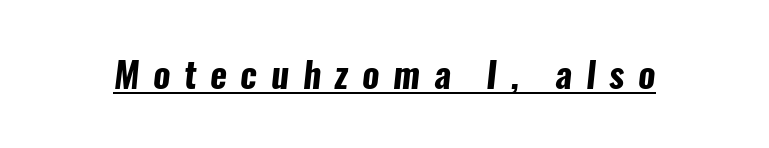
{"serif": "no", "bold": "yes", "weight": "bold", "width": "condensed", "stroke_contrast": "low", "x_height": "medium", "monospaced": "no", "underline": "yes", "letter_spacing": "wide", "letter_spacing_em": 0.38, "glyph_px": 36}
